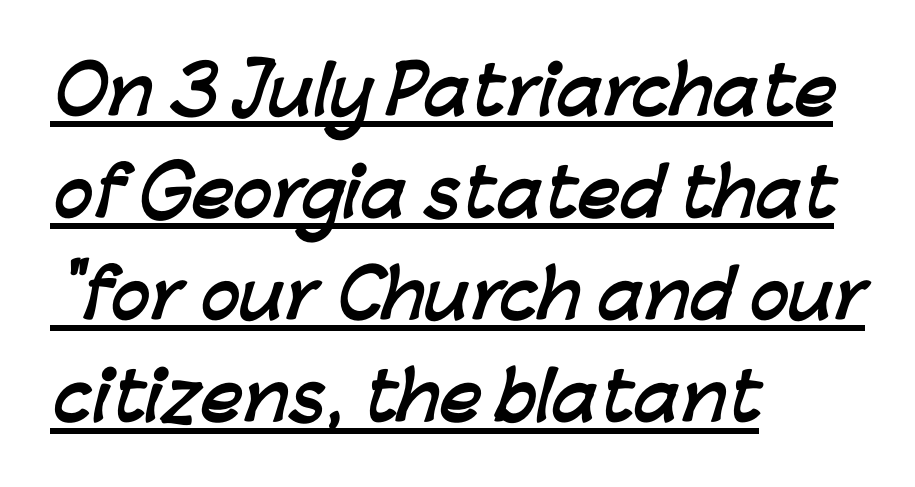
The designer left line spacing at the default. Layout note: lines flush left. Underline: present. Every letter is thick-stroked: bold, no question.
